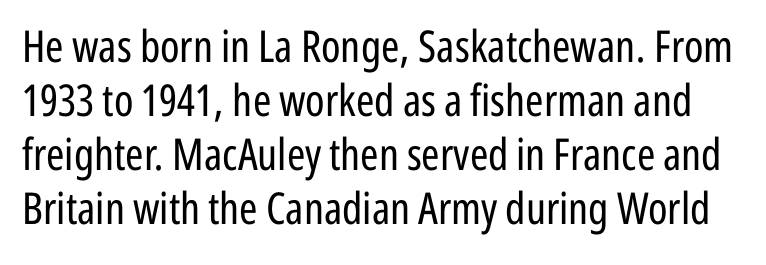
Plain, unruled lines of type. Letters have the restrained weight of plain body copy at most. Default kerning and tracking; the words read as compact shapes. Type style note: lacks serifs.
